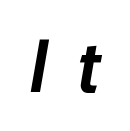
The image shows 74 px semibold type, italic (leaning right); set unusually wide letter spacing (+0.37 em), not underlined; low stroke contrast and a medium x-height.
